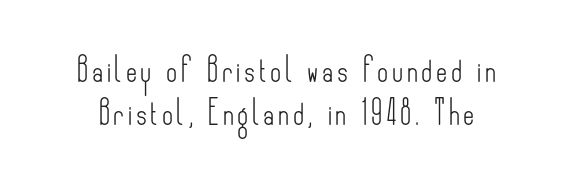
The image shows 24 px text type, upright; set line spacing 1.81x, not underlined.
